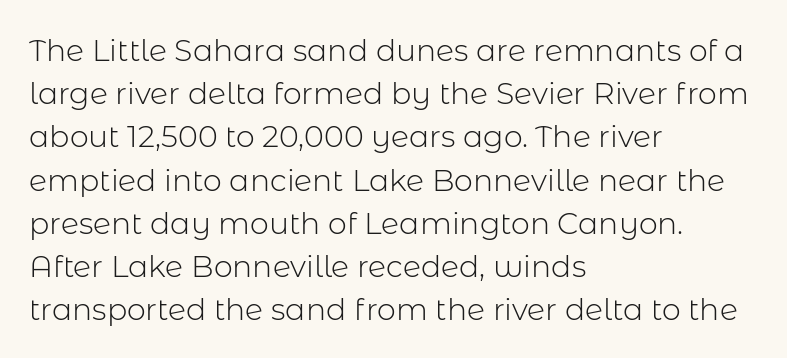
The image shows 30 px light sans-serif type, upright; set left-aligned, normal line spacing (1.44x), normal letter spacing, not underlined; low stroke contrast and a medium x-height.
